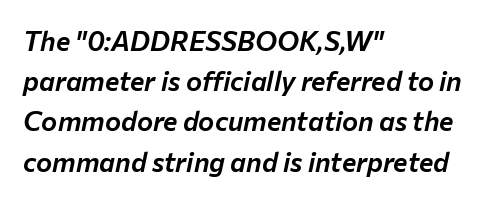
{"italic": "yes", "lean": "right", "slant_degrees": 12, "underline": "no", "align": "left", "line_spacing": "normal", "line_spacing_ratio": 1.49, "letter_spacing": "normal", "letter_spacing_em": 0.0, "glyph_px": 27}
